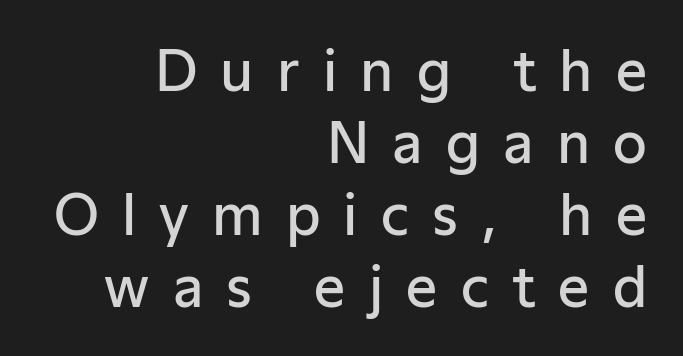
The image shows 55 px semibold sans-serif type, upright; set right-aligned, normal line spacing (1.31x), unusually wide letter spacing (+0.42 em), not underlined; low stroke contrast and a medium x-height.
